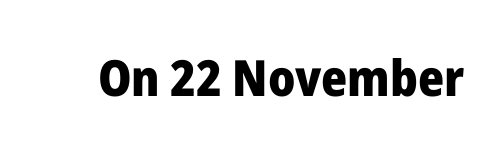
{"serif": "no", "italic": "no", "bold": "yes", "weight": "heavy", "width": "normal", "stroke_contrast": "low", "x_height": "medium", "monospaced": "no", "underline": "no", "letter_spacing": "normal", "letter_spacing_em": 0.0, "glyph_px": 50}
